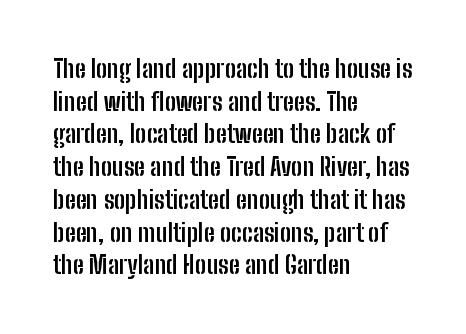
Q: Is the text bold? A: Yes.
Q: Is the text italic (slanted)? A: No, it is upright.
Q: Is the text underlined? A: No.
Q: How is the paragraph aligned? A: Left-aligned.
Q: Is the spacing between letters normal or unusually wide? A: Normal.
Q: Is the spacing between lines tight, normal or loose? A: Normal.
